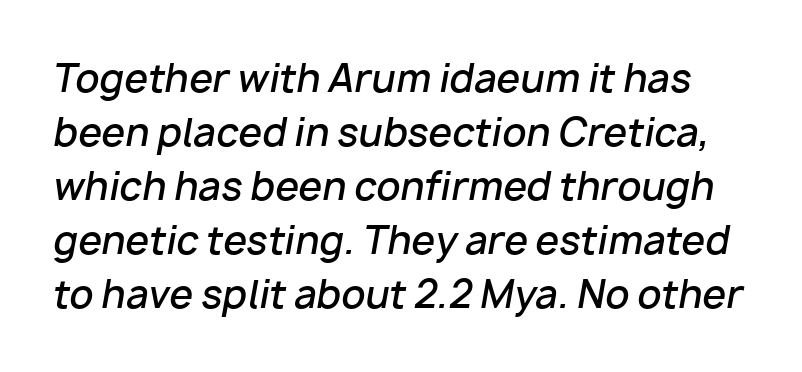
The image shows 38 px semibold type, italic (leaning right); set normal line spacing (1.42x), normal letter spacing, not underlined; low stroke contrast and a medium x-height.
